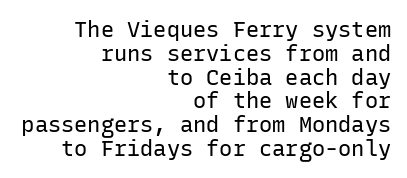
Compared with a flush-left layout, this one pins lines to the opposite, right side. Honestly, there is no underline to notice here at all. You could barely slide anything between these rows. No letter is thick-stroked: the sample isn't bold.
